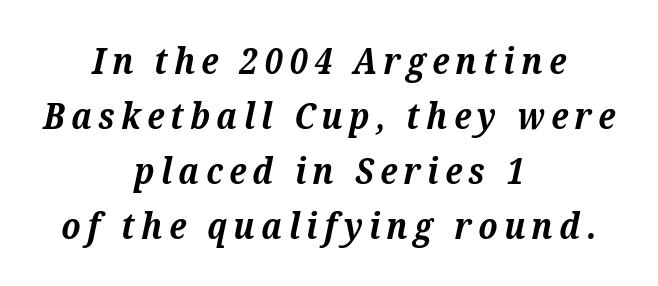
The image shows 36 px bold serif type, italic (leaning right); set centered, normal line spacing (1.53x), not underlined; medium stroke contrast and a medium x-height.
